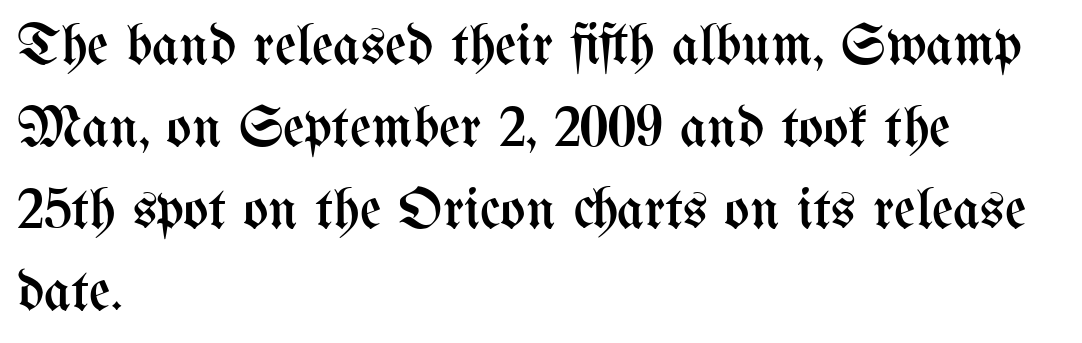
The image shows 59 px regular-weight, condensed type, upright; set left-aligned, normal line spacing (1.39x), normal letter spacing, not underlined; medium stroke contrast and a medium x-height.
